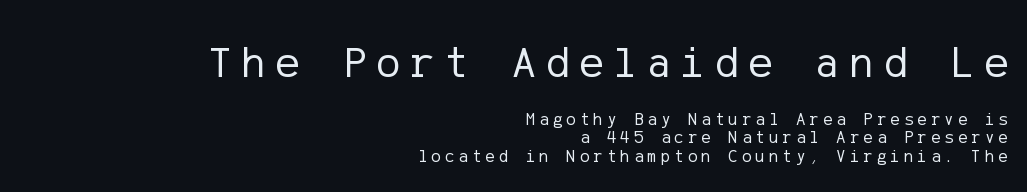
{"serif": "no", "italic": "no", "bold": "no", "weight": "regular", "width": "normal", "stroke_contrast": "low", "x_height": "medium", "underline": "no", "align": "right", "line_spacing": "tight", "line_spacing_ratio": 1.02, "letter_spacing": "wide", "letter_spacing_em": 0.22, "larger_block": "first", "size_ratio": 2.5, "glyph_px": 45}
